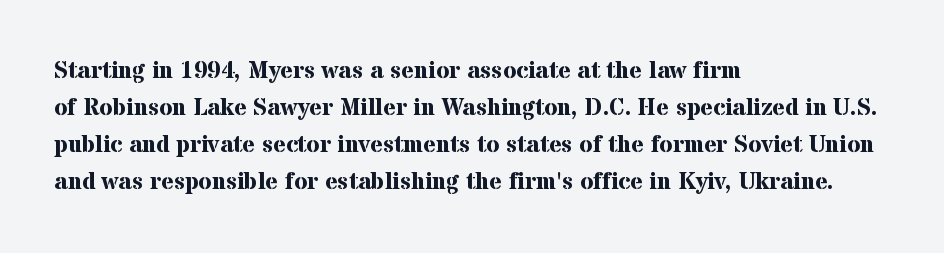
Q: Is the text bold? A: Yes.
Q: Is the text italic (slanted)? A: No, it is upright.
Q: Is the text underlined? A: No.
Q: How is the paragraph aligned? A: Left-aligned.
Q: Is the spacing between letters normal or unusually wide? A: Normal.
Q: Is the spacing between lines tight, normal or loose? A: Normal.
